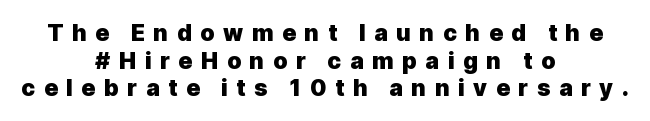
In terms of posture, this sample is upright. The type is letterspaced generously, with wide tracking. Caption: multi-line text, centered on the measure. The typesetting leans heavy: a genuine bold. Nobody drew a line under any word here.
